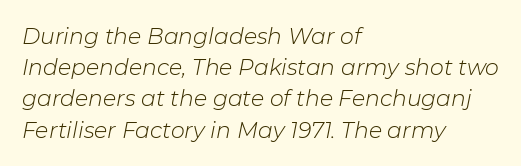
Teacher's note: observe the even left margin — that is flush-left alignment. The specimen omits any rule beneath the text block's lines. The face used here has a pronounced slope to its letters. No letter is thick-stroked: the sample isn't bold. Glyph-to-glyph distance matches everyday printed text. Horizontal bands of white between lines are of average thickness.
